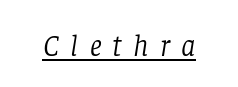
You can see a thin bar hugging the bottom of the glyphs. Italic: yes, the glyphs are oblique. The tracking reads as deliberately expanded to a designer's eye. These lines are composed in type with serifs.
